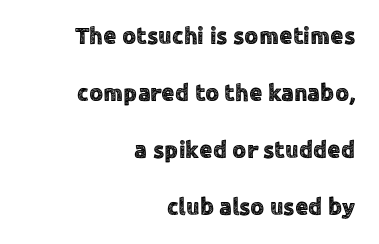
The space directly below the letters is spotless. Words appear dense and cohesive because spacing is normal. One glance says open: line gaps are wider than usual. Which margin do the lines hug? The right one — the left edge is uneven.
